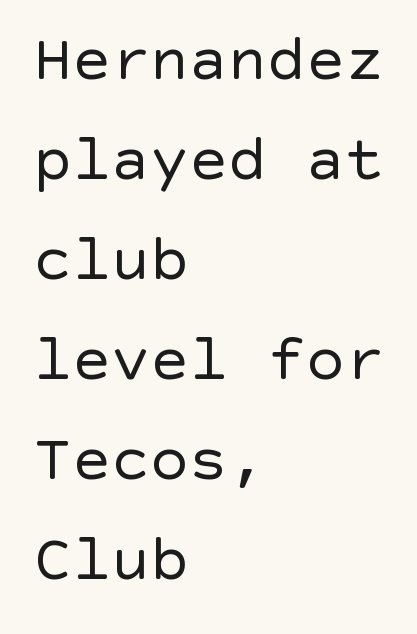
Q: Is the text bold? A: No.
Q: Is the text italic (slanted)? A: No, it is upright.
Q: Is the typeface a serif or a sans-serif typeface? A: Sans-serif.
Q: Is the text underlined? A: No.
Q: How is the paragraph aligned? A: Left-aligned.
Q: Is the spacing between letters normal or unusually wide? A: Normal.
Q: Is the spacing between lines tight, normal or loose? A: Normal.
Q: Width (condensed, normal, or wide)? A: Normal.
Q: x-height? A: Large.
